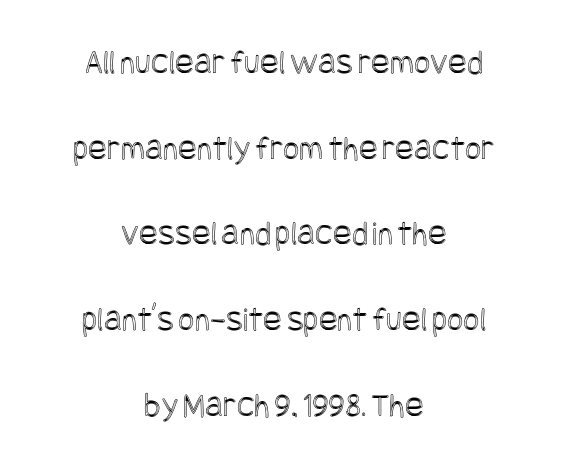
The image shows 35 px condensed type, upright; set centered, loose line spacing (2.45x), normal letter spacing, not underlined; a large x-height.
